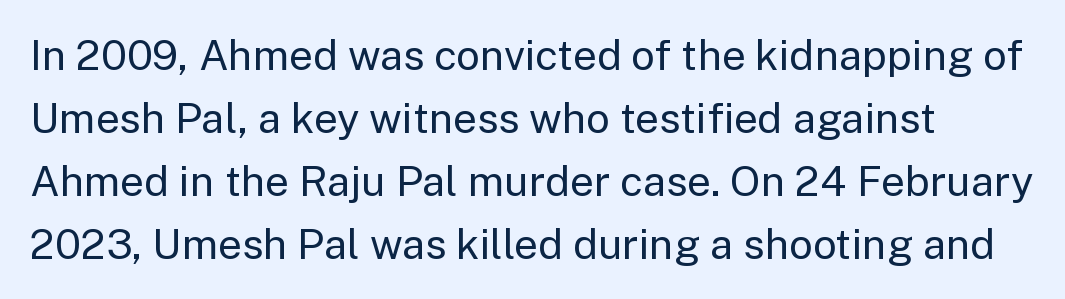
{"serif": "no", "italic": "no", "bold": "no", "weight": "regular", "width": "normal", "stroke_contrast": "low", "x_height": "medium", "monospaced": "no", "underline": "no", "line_spacing": "normal", "line_spacing_ratio": 1.5, "letter_spacing": "normal", "letter_spacing_em": 0.0, "glyph_px": 42}
